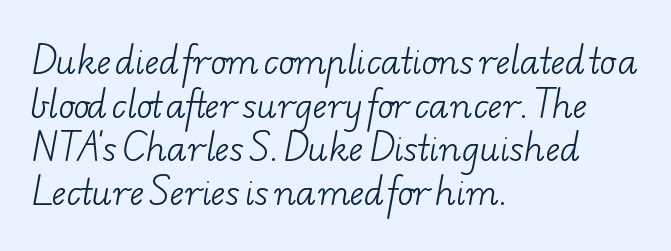
The image shows 34 px light, wide serif type; set left-aligned, normal line spacing (1.28x), normal letter spacing, not underlined; low stroke contrast and a small x-height.
